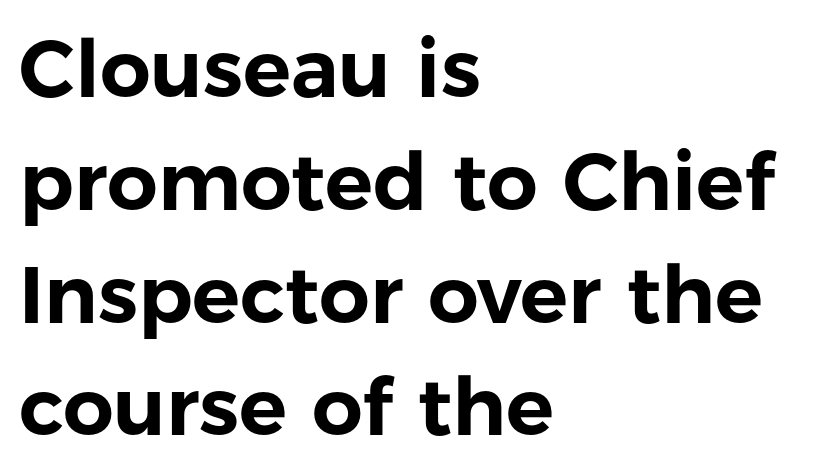
The lines are quadded left. Students, observe: this is what conventionally led text looks like. The letters stand upright; this is a roman face. Varying glyph widths throughout — classic text-font behaviour.
